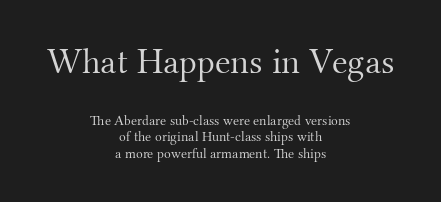
Q: Is the text bold? A: No.
Q: Is the text italic (slanted)? A: No, it is upright.
Q: Is the typeface a serif or a sans-serif typeface? A: Serif.
Q: Is the text underlined? A: No.
Q: How is the paragraph aligned? A: Centered.
Q: Is the spacing between letters normal or unusually wide? A: Normal.
Q: Which block of text is set in a larger size, the first (top) or the second (bottom)? A: The first (top) one.
Q: Width (condensed, normal, or wide)? A: Normal.
Q: Stroke contrast? A: Medium.
Q: x-height? A: Small.
Q: Monospaced? A: No.
